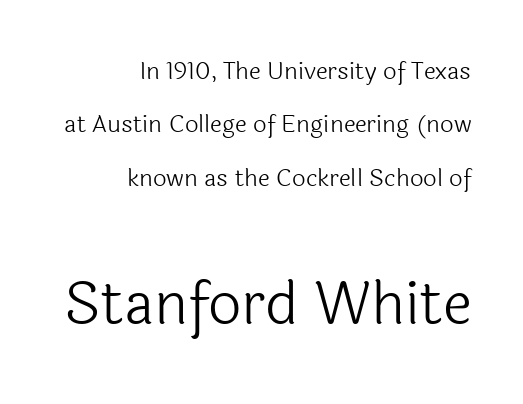
Q: Is the text bold? A: No.
Q: Is the text italic (slanted)? A: No, it is upright.
Q: Is the typeface a serif or a sans-serif typeface? A: Sans-serif.
Q: Is the text underlined? A: No.
Q: How is the paragraph aligned? A: Right-aligned.
Q: Is the spacing between letters normal or unusually wide? A: Normal.
Q: Is the spacing between lines tight, normal or loose? A: Loose.
Q: Which block of text is set in a larger size, the first (top) or the second (bottom)? A: The second (bottom) one.
Q: Width (condensed, normal, or wide)? A: Normal.
Q: x-height? A: Medium.
Q: Monospaced? A: No.
